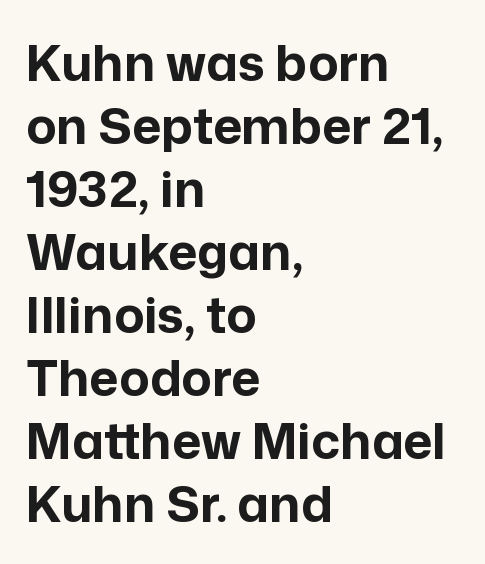
Thick stems and heavy bowls — unmistakably bold. The space beneath each line is pristine and unruled. Between one letter and the next there's only the usual sliver of space. The letters advance in unequal steps, a hallmark of proportional type.
